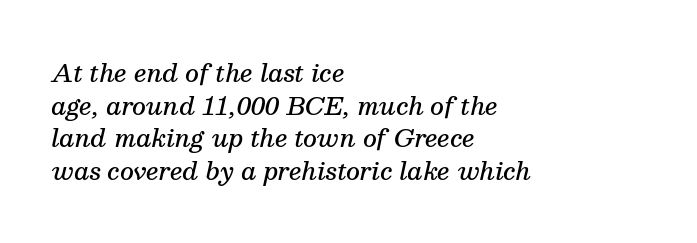
The image shows 24 px text type, italic (leaning right); set left-aligned, normal line spacing (1.36x), normal letter spacing, not underlined.
